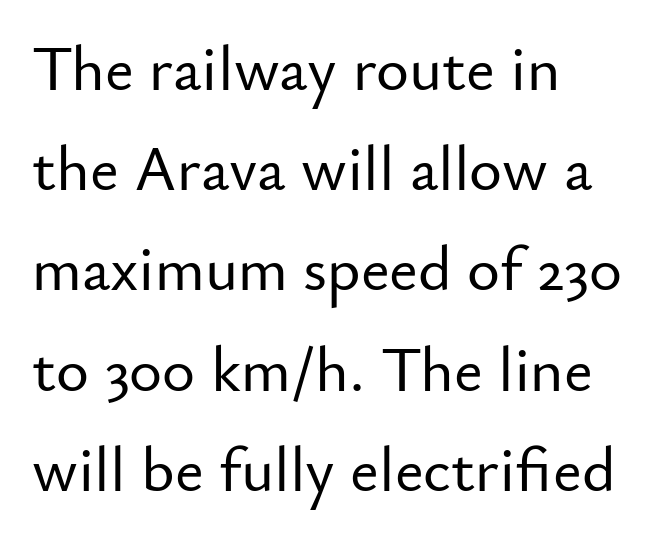
{"serif": "no", "italic": "no", "width": "normal", "stroke_contrast": "low", "x_height": "small", "monospaced": "no", "underline": "no", "align": "left", "line_spacing": "normal", "line_spacing_ratio": 1.59, "letter_spacing": "normal", "letter_spacing_em": 0.0, "glyph_px": 63}
